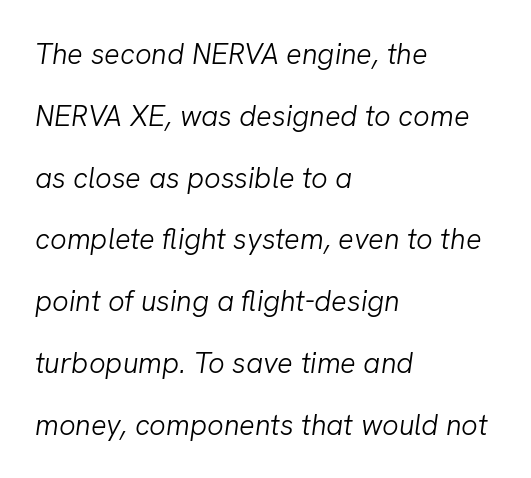
The image shows 29 px light type, italic (leaning right); set left-aligned, loose line spacing (2.13x), normal letter spacing, not underlined; low stroke contrast and a medium x-height.
